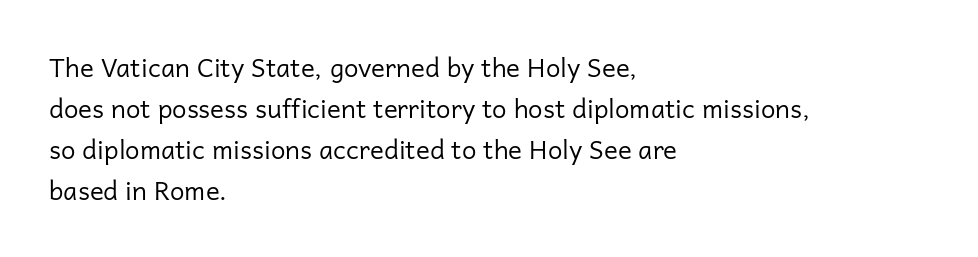
Q: Is the text bold? A: No.
Q: Is the text italic (slanted)? A: No, it is upright.
Q: Is the text underlined? A: No.
Q: How is the paragraph aligned? A: Left-aligned.
Q: Is the spacing between letters normal or unusually wide? A: Normal.
Q: Is the spacing between lines tight, normal or loose? A: Normal.
